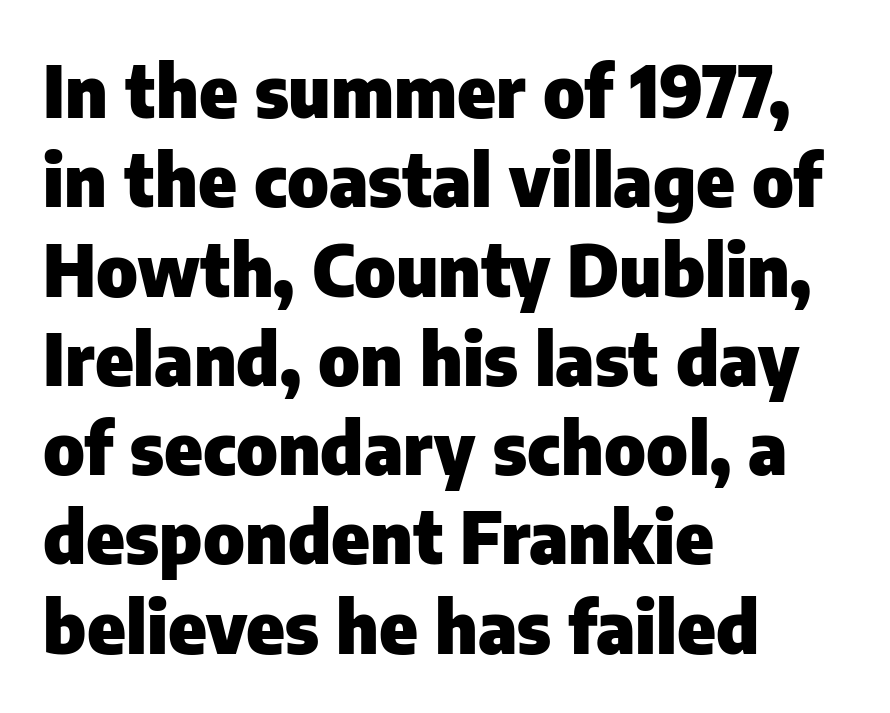
Pretty heavy lettering here — definitely bold. Letterform terminals end flat and unadorned throughout the passage. The letters advance in unequal steps, a hallmark of proportional type. These lines stack with their left ends in a neat column.
